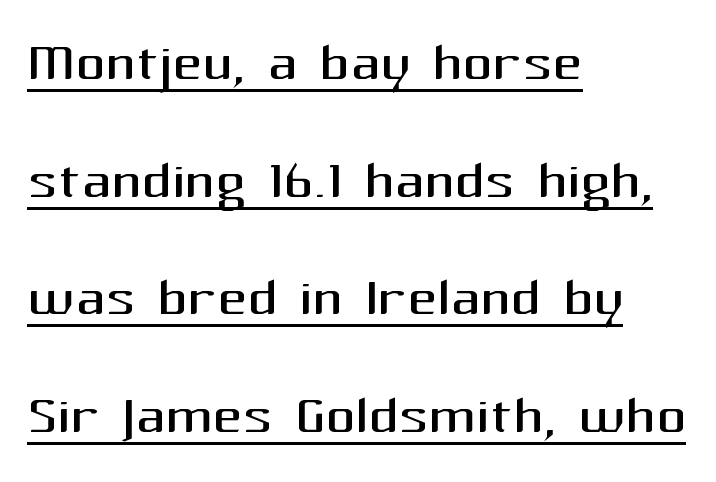
{"serif": "no", "italic": "no", "bold": "no", "weight": "regular", "width": "normal", "stroke_contrast": "medium", "x_height": "medium", "monospaced": "no", "underline": "yes", "align": "left", "line_spacing": "normal", "line_spacing_ratio": 1.59, "letter_spacing": "normal", "letter_spacing_em": 0.0, "glyph_px": 74}
